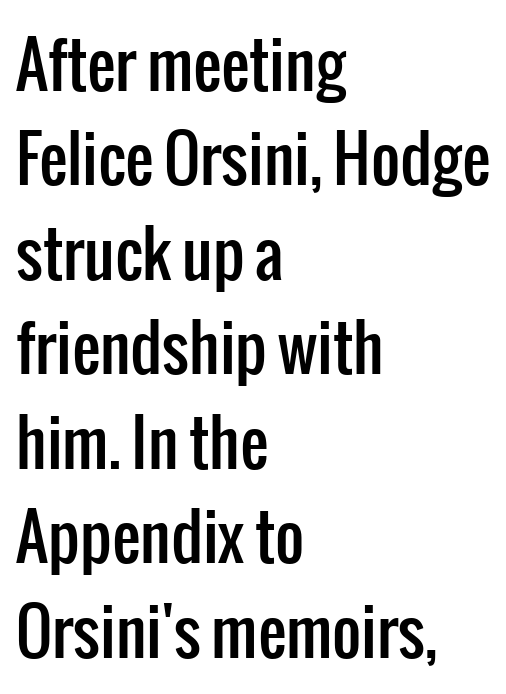
Observe the ordinary spacing: letters are neighbours, not strangers. Check under the words: just untouched page. The ragged edge is on the right, which tells us the setting is flush left. The specimen reads as upright at a glance.
